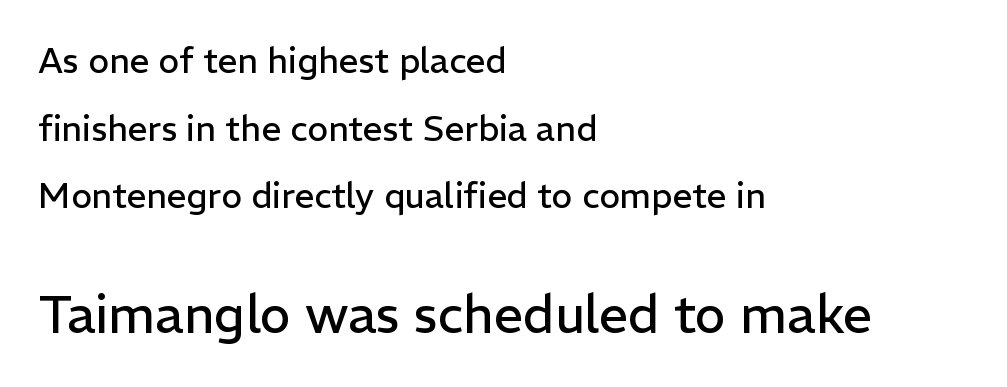
The words here are not underlined. Varying glyph widths throughout — classic text-font behaviour. Stems and bowls with no extra thickness — not bold. Observe the ordinary spacing: letters are neighbours, not strangers. The paragraph has a hard left edge and a soft right edge. Airy leading.
